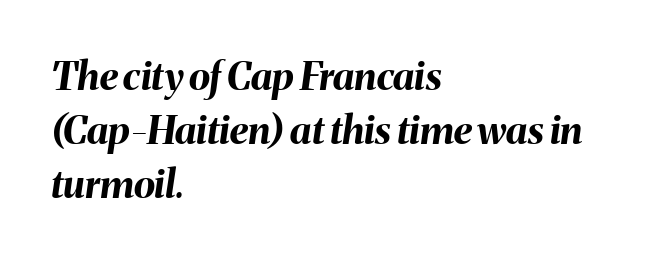
This is heavy type, rendered in bold. Leading: standard. Tall strokes in this sample are angled rather than plumb. The paragraph shown leans on its left margin. You could not count columns in this text — the font is proportionally spaced. No word sits above an underline.
